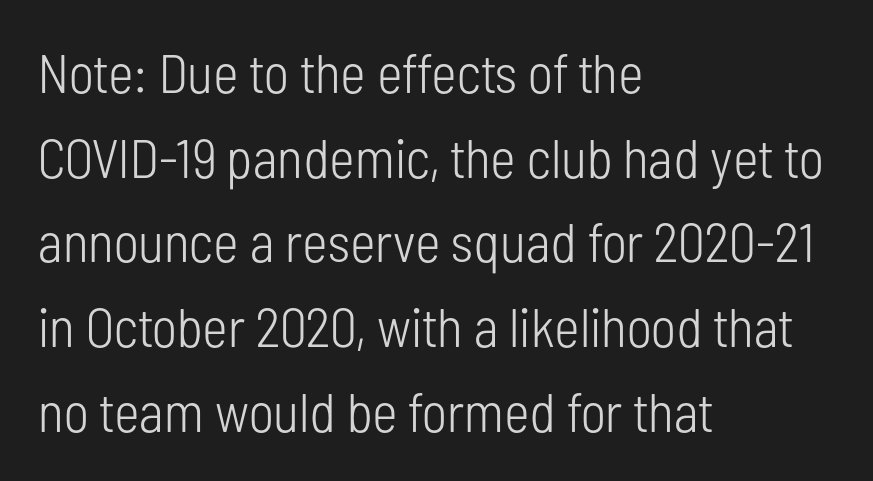
The image shows 55 px light, condensed sans-serif type, upright; set left-aligned, normal line spacing (1.54x), normal letter spacing, not underlined; low stroke contrast and a medium x-height.
